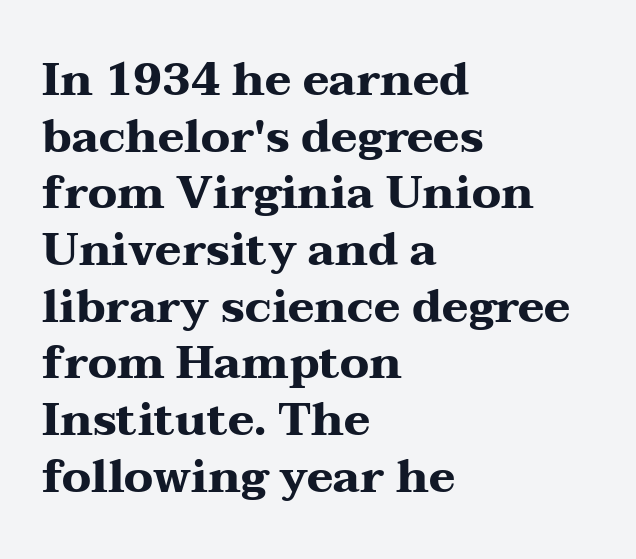
The image shows 45 px heavy, wide serif type, upright; set left-aligned, normal line spacing (1.26x), normal letter spacing, not underlined; medium stroke contrast and a medium x-height.
